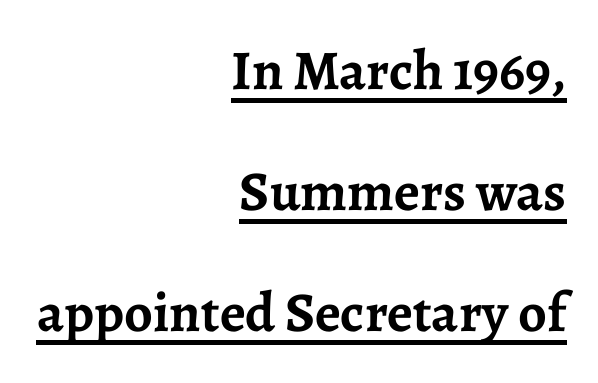
Q: Is the text bold? A: Yes.
Q: Is the text italic (slanted)? A: No, it is upright.
Q: Is the typeface a serif or a sans-serif typeface? A: Serif.
Q: Is the text underlined? A: Yes.
Q: How is the paragraph aligned? A: Right-aligned.
Q: Is the spacing between letters normal or unusually wide? A: Normal.
Q: Is the spacing between lines tight, normal or loose? A: Loose.
Q: Width (condensed, normal, or wide)? A: Normal.
Q: Stroke contrast? A: Low.
Q: x-height? A: Medium.
Q: Monospaced? A: No.
